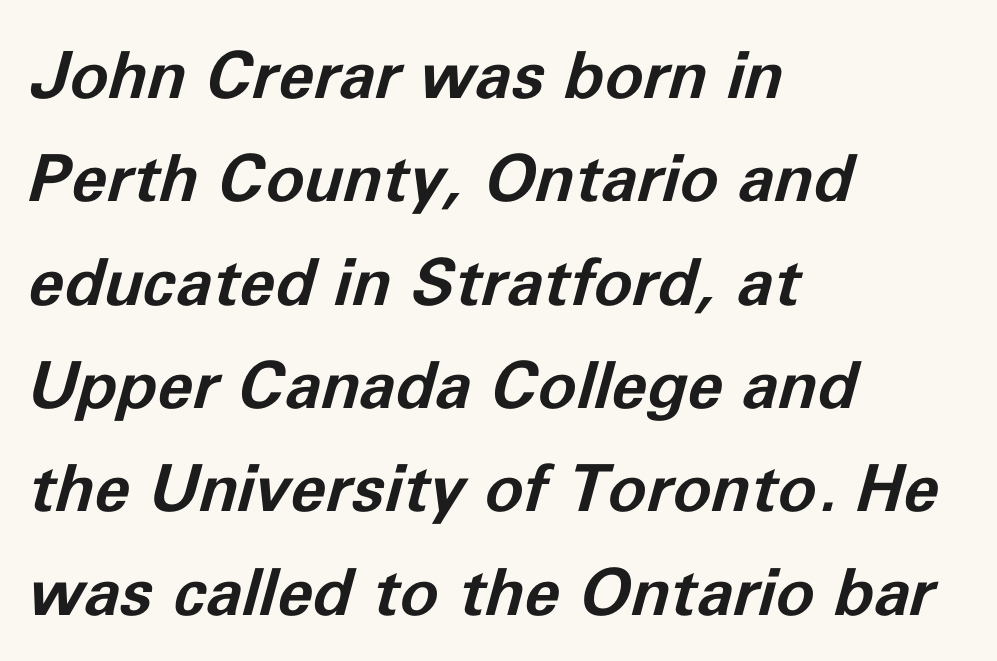
The image shows 65 px bold type, italic (leaning right); set left-aligned, normal line spacing (1.59x), normal letter spacing, not underlined; low stroke contrast and a medium x-height.
